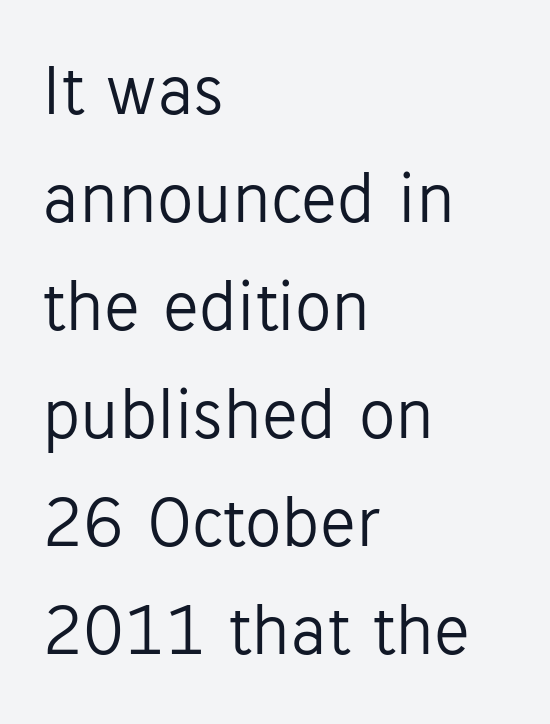
The image shows 73 px light sans-serif type, upright; set left-aligned, normal line spacing (1.48x), normal letter spacing, not underlined; low stroke contrast and a medium x-height.
